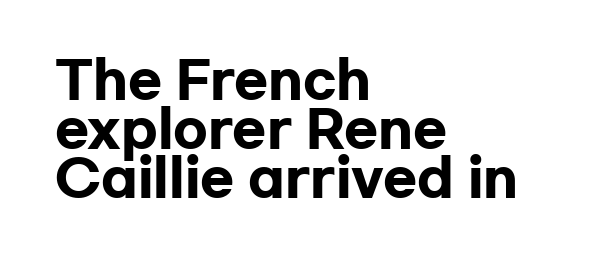
Q: Is the text bold? A: Yes.
Q: Is the text italic (slanted)? A: No, it is upright.
Q: Is the typeface a serif or a sans-serif typeface? A: Sans-serif.
Q: Is the text underlined? A: No.
Q: How is the paragraph aligned? A: Left-aligned.
Q: Is the spacing between letters normal or unusually wide? A: Normal.
Q: Is the spacing between lines tight, normal or loose? A: Tight.
Q: Width (condensed, normal, or wide)? A: Wide.
Q: Stroke contrast? A: Low.
Q: x-height? A: Medium.
Q: Monospaced? A: No.
